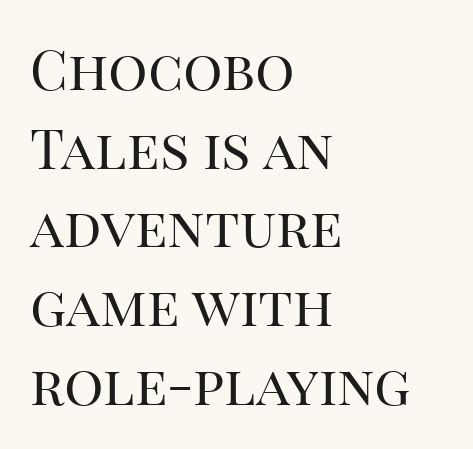
The image shows 55 px regular-weight serif type, upright; set left-aligned, normal line spacing (1.43x), normal letter spacing, not underlined; high stroke contrast and a large x-height.
